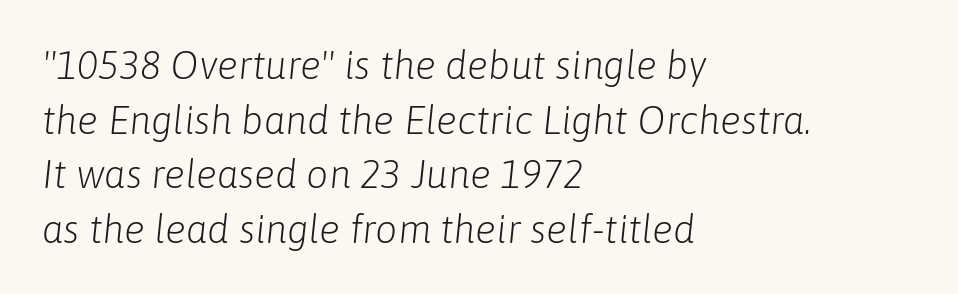
The image shows 39 px light type, italic (leaning right); set left-aligned, normal line spacing (1.4x), normal letter spacing, not underlined; low stroke contrast and a medium x-height.
